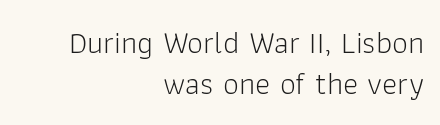
{"serif": "no", "italic": "no", "bold": "no", "weight": "light", "width": "normal", "stroke_contrast": "low", "x_height": "medium", "monospaced": "no", "underline": "no", "align": "right", "line_spacing": "normal", "line_spacing_ratio": 1.28, "letter_spacing": "normal", "letter_spacing_em": 0.0, "glyph_px": 32}
